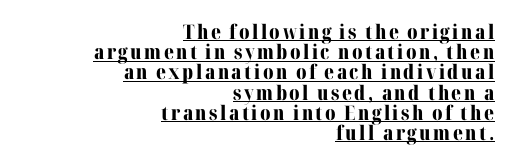
Q: Is the text bold? A: Yes.
Q: Is the text italic (slanted)? A: No, it is upright.
Q: Is the text underlined? A: Yes.
Q: How is the paragraph aligned? A: Right-aligned.
Q: Is the spacing between lines tight, normal or loose? A: Tight.
